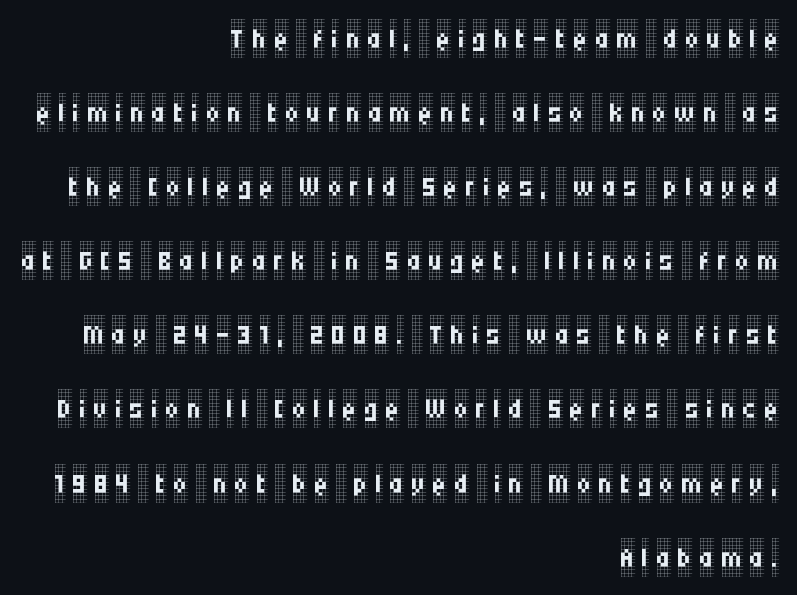
Q: Is the text bold? A: No.
Q: Is the text italic (slanted)? A: No, it is upright.
Q: Is the typeface a serif or a sans-serif typeface? A: Serif.
Q: Is the text underlined? A: No.
Q: How is the paragraph aligned? A: Right-aligned.
Q: Is the spacing between lines tight, normal or loose? A: Loose.
Q: Width (condensed, normal, or wide)? A: Condensed.
Q: Stroke contrast? A: Low.
Q: x-height? A: Large.
Q: Monospaced? A: No.
